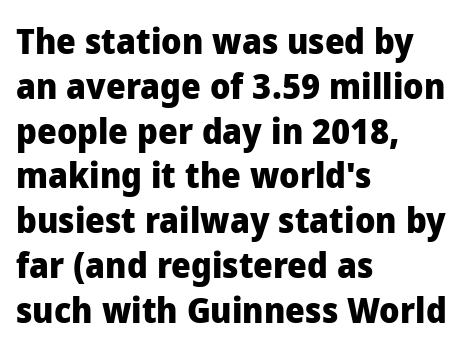
Q: Is the text bold? A: Yes.
Q: Is the text italic (slanted)? A: No, it is upright.
Q: Is the typeface a serif or a sans-serif typeface? A: Sans-serif.
Q: Is the text underlined? A: No.
Q: How is the paragraph aligned? A: Left-aligned.
Q: Is the spacing between letters normal or unusually wide? A: Normal.
Q: Is the spacing between lines tight, normal or loose? A: Normal.
Q: Width (condensed, normal, or wide)? A: Normal.
Q: Stroke contrast? A: Low.
Q: x-height? A: Medium.
Q: Monospaced? A: No.
